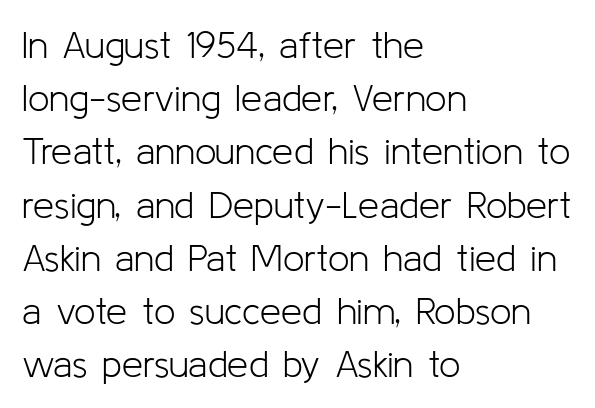
{"serif": "no", "italic": "no", "bold": "no", "weight": "light", "width": "normal", "stroke_contrast": "low", "x_height": "medium", "monospaced": "no", "underline": "no", "align": "left", "line_spacing": "normal", "line_spacing_ratio": 1.4, "letter_spacing": "normal", "letter_spacing_em": 0.0, "glyph_px": 38}
